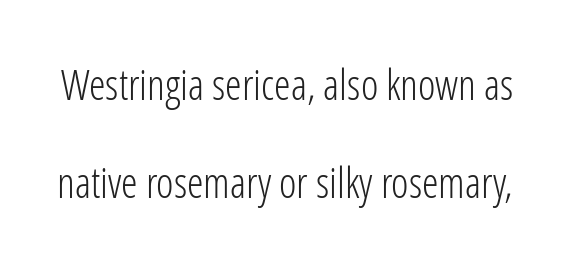
The image shows 42 px light, condensed sans-serif type, upright; set loose line spacing (2.33x), normal letter spacing, not underlined; low stroke contrast and a medium x-height.
